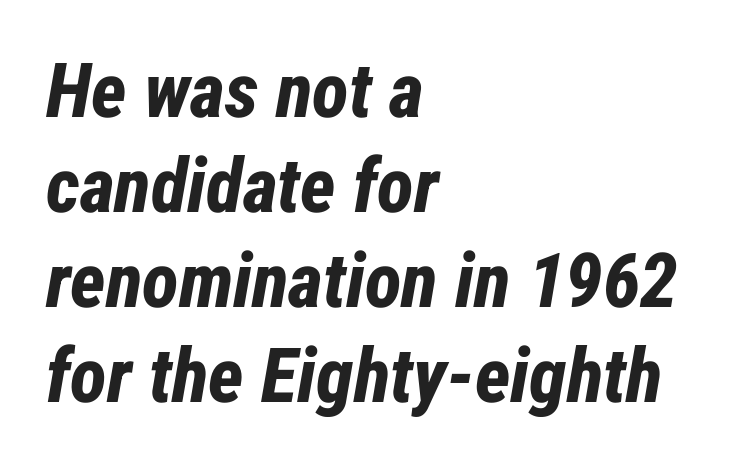
{"italic": "yes", "lean": "right", "slant_degrees": 12, "bold": "yes", "weight": "bold", "width": "condensed", "stroke_contrast": "low", "x_height": "medium", "monospaced": "no", "underline": "no", "align": "left", "line_spacing": "normal", "line_spacing_ratio": 1.25, "letter_spacing": "normal", "letter_spacing_em": 0.0, "glyph_px": 76}
